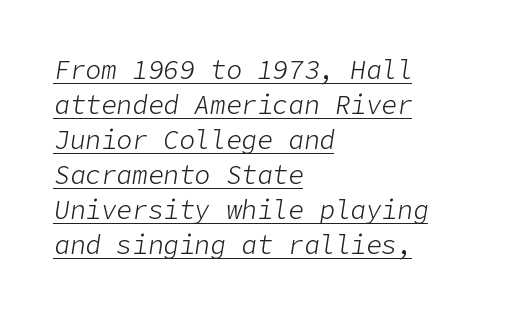
Q: Is the text bold? A: No.
Q: Is the text italic (slanted)? A: Yes, it leans right by about 9 degrees.
Q: Is the text underlined? A: Yes.
Q: How is the paragraph aligned? A: Left-aligned.
Q: Is the spacing between letters normal or unusually wide? A: Normal.
Q: Is the spacing between lines tight, normal or loose? A: Normal.
